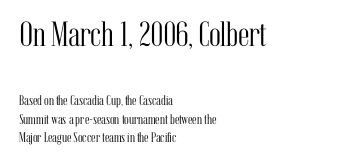
Q: Is the text bold? A: No.
Q: Is the text italic (slanted)? A: No, it is upright.
Q: Is the typeface a serif or a sans-serif typeface? A: Serif.
Q: Is the text underlined? A: No.
Q: How is the paragraph aligned? A: Left-aligned.
Q: Is the spacing between letters normal or unusually wide? A: Normal.
Q: Is the spacing between lines tight, normal or loose? A: Normal.
Q: Which block of text is set in a larger size, the first (top) or the second (bottom)? A: The first (top) one.
Q: Width (condensed, normal, or wide)? A: Condensed.
Q: Stroke contrast? A: Medium.
Q: x-height? A: Medium.
Q: Monospaced? A: No.
